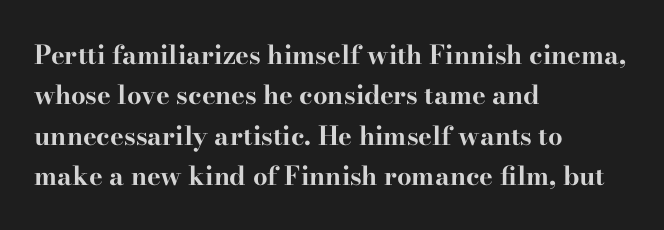
A classic flush-left, rag-right setting is used for this passage. Rows of type keep a routine distance in the vertical direction. Descenders are the only things crossing below the line. The strokes are fattened all the way to bold. Tracking value appears to be zero — textbook default spacing.
